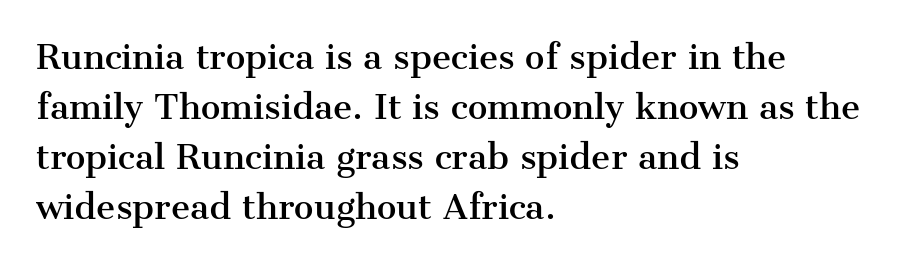
{"serif": "yes", "italic": "no", "width": "normal", "stroke_contrast": "medium", "x_height": "medium", "monospaced": "no", "underline": "no", "align": "left", "line_spacing": "normal", "line_spacing_ratio": 1.52, "letter_spacing": "normal", "letter_spacing_em": 0.0, "glyph_px": 33}
